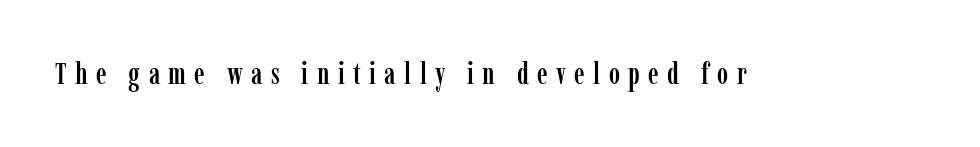
Q: Is the text italic (slanted)? A: No, it is upright.
Q: Is the typeface a serif or a sans-serif typeface? A: Serif.
Q: Is the text underlined? A: No.
Q: Is the spacing between letters normal or unusually wide? A: Unusually wide.
Q: Width (condensed, normal, or wide)? A: Condensed.
Q: Stroke contrast? A: Low.
Q: x-height? A: Medium.
Q: Monospaced? A: No.
